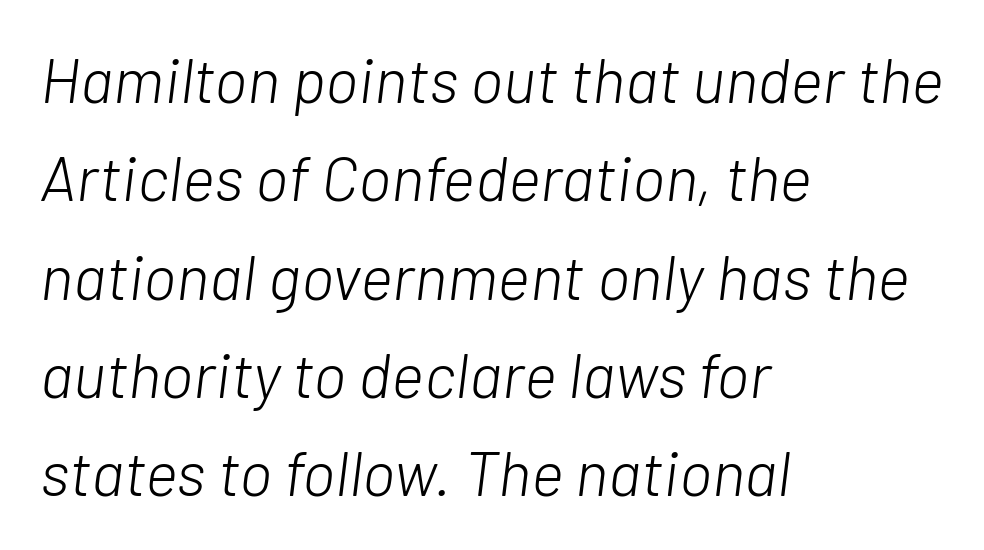
What stands out about the letter spacing? Nothing — it is the standard amount. The font sits on the lighter half of the weight spectrum, regular included. This sample keeps an unexceptional amount of space between lines. Rendered with sloped, italic letterforms.
